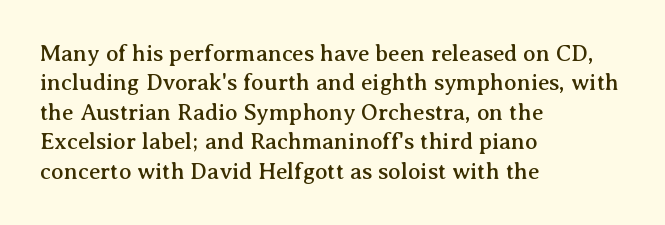
{"italic": "no", "underline": "no", "align": "left", "line_spacing": "normal", "line_spacing_ratio": 1.28, "letter_spacing": "normal", "letter_spacing_em": 0.0, "glyph_px": 23}
